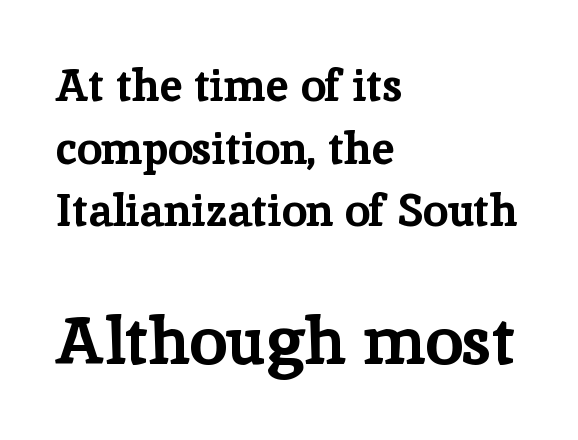
The baseline area is clear. Here the designer chose a conventional face with non-uniform glyph widths. The vertical gap from one line to the next is medium. Casual observation: everything's shoved over to the left. Top chunk: small. Bottom chunk: large. What kind of face is this? One with serifs.
